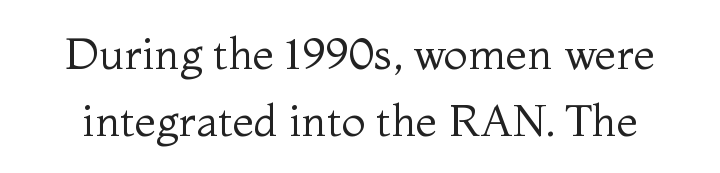
This sample keeps an unexceptional amount of space between lines. Characters follow at the spacing the type designer built in. Bare-footed words on every line. The strokes are not fattened; the text isn't bold.
